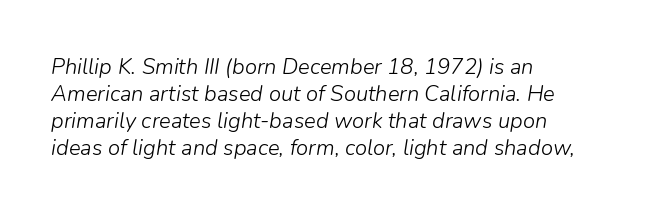
Q: Is the text bold? A: No.
Q: Is the text italic (slanted)? A: Yes, it leans right by about 9 degrees.
Q: Is the text underlined? A: No.
Q: How is the paragraph aligned? A: Left-aligned.
Q: Is the spacing between letters normal or unusually wide? A: Normal.
